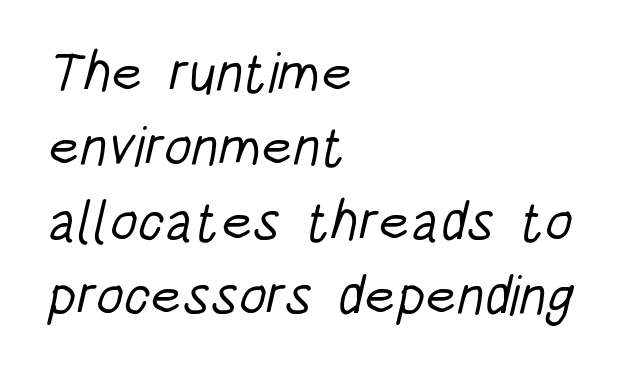
The letters carry no serifs — their stems end cleanly without finishing strokes. Each letter keeps its own natural width here, so spacing adapts to shape. Counters stay open thanks to moderate or lighter strokes. Horizontally, the lines are justified to the leading edge only. In terms of leading, this rendering sits right in the middle. Rule under the text: the space is simply empty.
